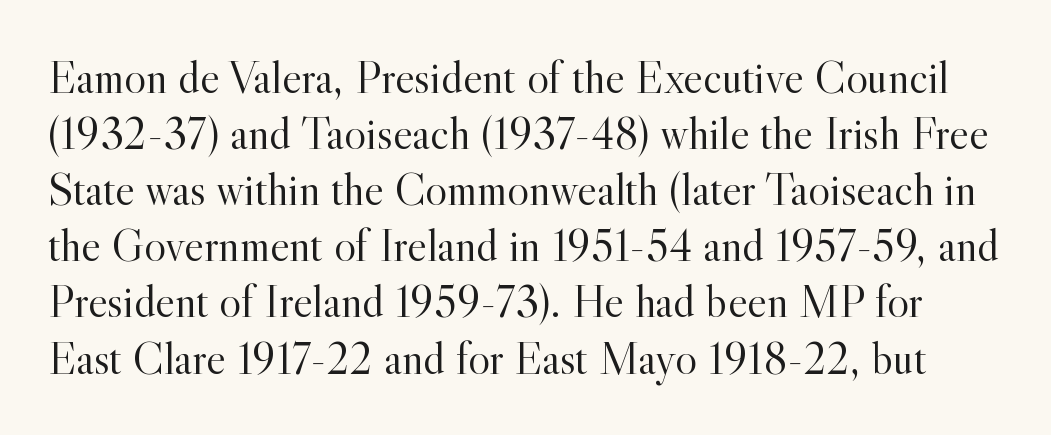
{"serif": "yes", "italic": "no", "bold": "no", "weight": "light", "width": "normal", "x_height": "small", "monospaced": "no", "underline": "no", "line_spacing_ratio": 1.22, "letter_spacing": "normal", "letter_spacing_em": 0.0, "glyph_px": 46}
